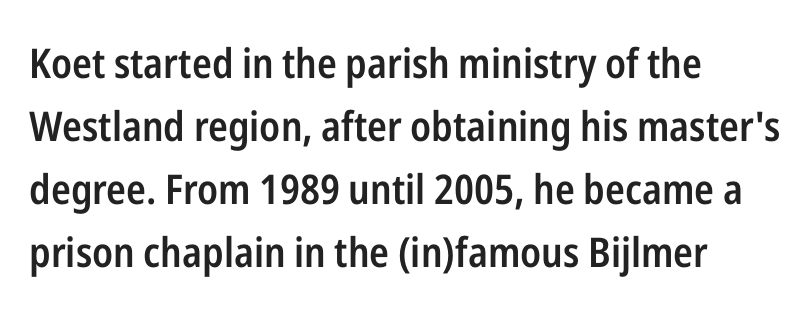
{"serif": "no", "italic": "no", "bold": "semi", "weight": "semibold", "width": "condensed", "stroke_contrast": "low", "x_height": "medium", "monospaced": "no", "underline": "no", "align": "left", "line_spacing": "normal", "line_spacing_ratio": 1.54, "letter_spacing": "normal", "letter_spacing_em": 0.0, "glyph_px": 41}
